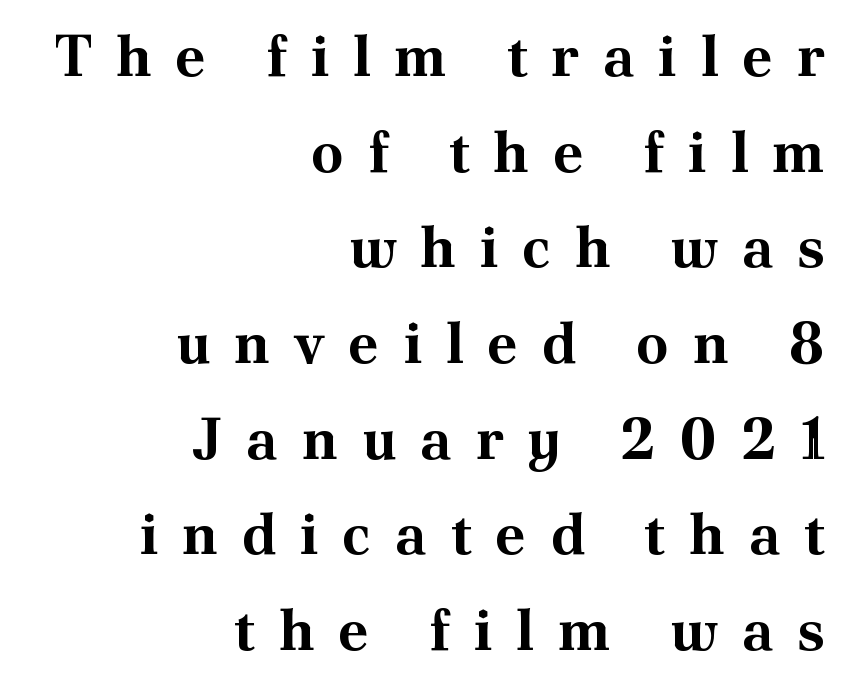
The image shows 58 px bold serif type, upright; set right-aligned, normal line spacing (1.65x), unusually wide letter spacing (+0.41 em), not underlined; medium stroke contrast and a small x-height.
